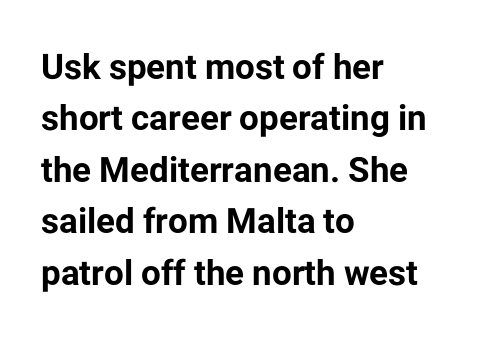
{"serif": "no", "italic": "no", "bold": "yes", "weight": "bold", "width": "normal", "stroke_contrast": "low", "x_height": "medium", "monospaced": "no", "underline": "no", "align": "left", "line_spacing": "normal", "line_spacing_ratio": 1.47, "letter_spacing": "normal", "letter_spacing_em": 0.0, "glyph_px": 35}
